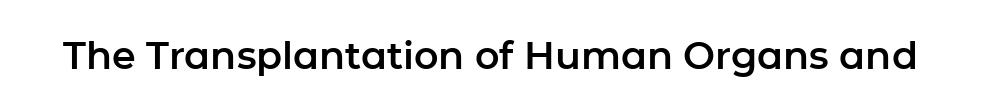
The image shows 38 px sans-serif type, upright; set normal letter spacing, not underlined; low stroke contrast and a medium x-height.
